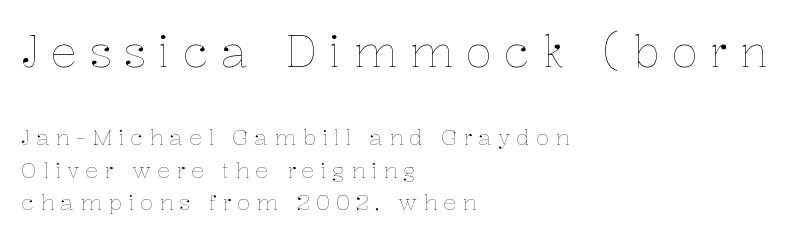
The image shows 44 px thin type, upright; set left-aligned, normal line spacing (1.49x), unusually wide letter spacing (+0.27 em), not underlined; the first (top) block is 2.0x larger; low stroke contrast and a medium x-height.
